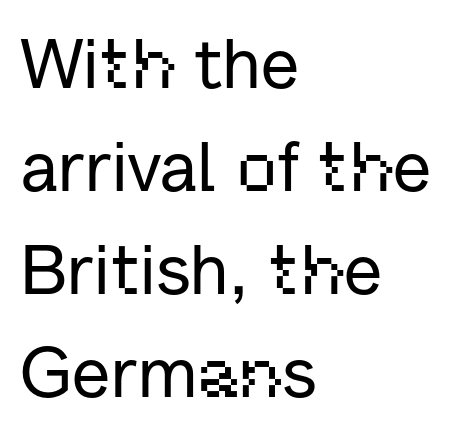
Honestly, there is no underline to notice here at all. Character widths vary here, with narrow letters taking less room than wide ones. This rendering leaves character spacing at its baseline value. Every row of glyphs begins at an identical x-position on the left. Each new line begins a customary step beneath the previous one. I'd call this a sans setting — the letters go barefoot.
